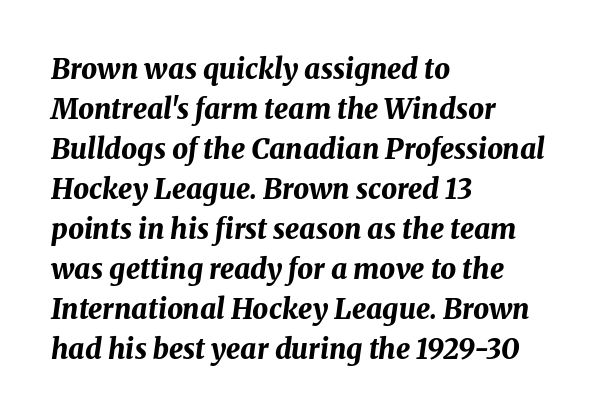
Q: Is the text bold? A: Yes.
Q: Is the text italic (slanted)? A: Yes, it leans right by about 8 degrees.
Q: Is the text underlined? A: No.
Q: How is the paragraph aligned? A: Left-aligned.
Q: Is the spacing between letters normal or unusually wide? A: Normal.
Q: Is the spacing between lines tight, normal or loose? A: Normal.
Q: Width (condensed, normal, or wide)? A: Normal.
Q: Stroke contrast? A: Medium.
Q: x-height? A: Medium.
Q: Monospaced? A: No.
